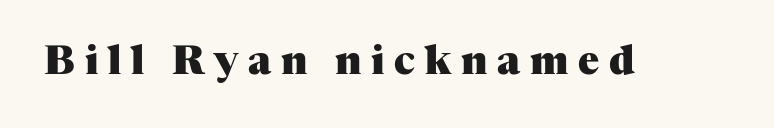
Q: Is the text bold? A: Yes.
Q: Is the text italic (slanted)? A: No, it is upright.
Q: Is the typeface a serif or a sans-serif typeface? A: Serif.
Q: Is the text underlined? A: No.
Q: Is the spacing between letters normal or unusually wide? A: Unusually wide.
Q: Width (condensed, normal, or wide)? A: Normal.
Q: Stroke contrast? A: Medium.
Q: x-height? A: Medium.
Q: Monospaced? A: No.
